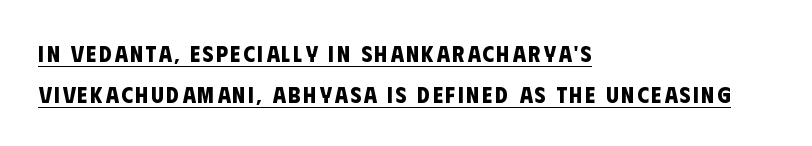
The image shows 23 px bold type; set left-aligned, line spacing 1.78x, underlined.
